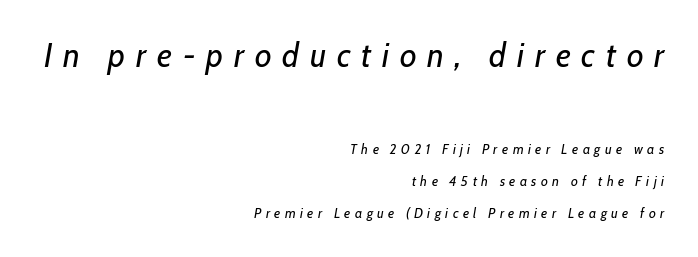
The image shows 34 px regular-weight, condensed type, italic (leaning right); set right-aligned, loose line spacing (2.31x), unusually wide letter spacing (+0.32 em), not underlined; the first (top) block is 2.43x larger; low stroke contrast and a medium x-height.
